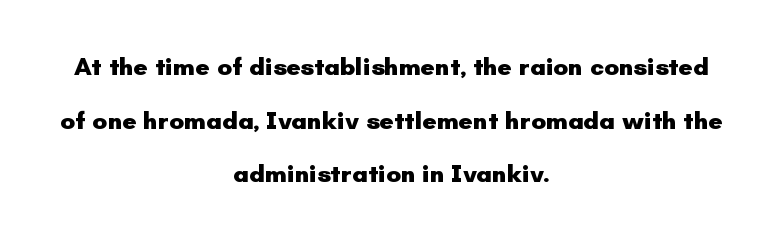
{"italic": "no", "bold": "yes", "underline": "no", "align": "center", "line_spacing": "loose", "line_spacing_ratio": 2.15, "letter_spacing": "normal", "letter_spacing_em": 0.0, "glyph_px": 25}
